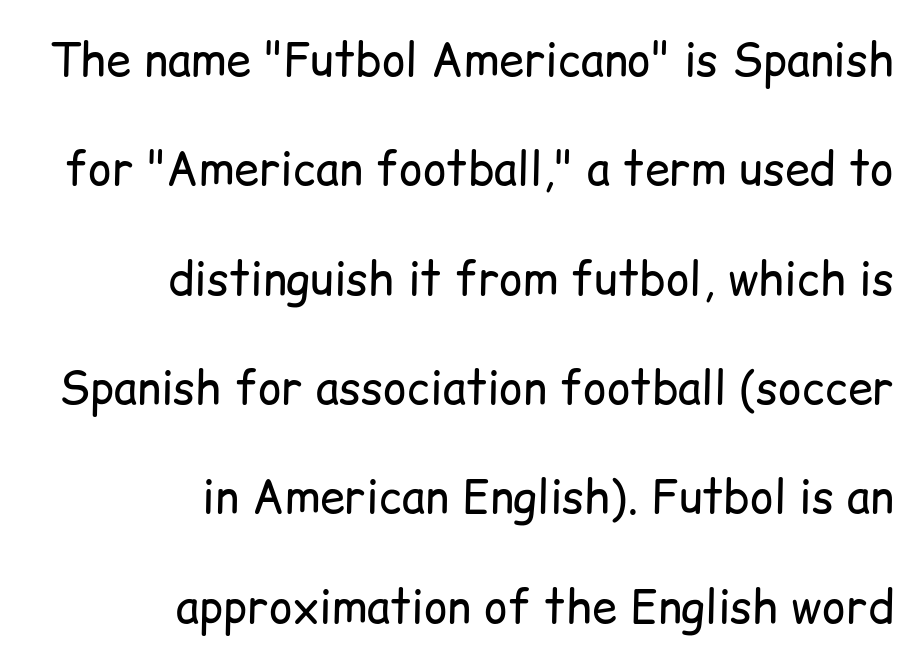
Q: Is the text bold? A: No.
Q: Is the text italic (slanted)? A: No, it is upright.
Q: Is the typeface a serif or a sans-serif typeface? A: Sans-serif.
Q: Is the text underlined? A: No.
Q: How is the paragraph aligned? A: Right-aligned.
Q: Is the spacing between letters normal or unusually wide? A: Normal.
Q: Is the spacing between lines tight, normal or loose? A: Loose.
Q: Width (condensed, normal, or wide)? A: Normal.
Q: Stroke contrast? A: Low.
Q: x-height? A: Medium.
Q: Monospaced? A: No.
